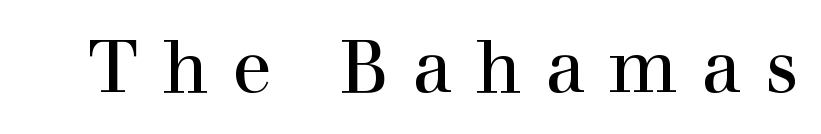
The image shows 73 px serif type, upright; set unusually wide letter spacing (+0.32 em), not underlined; a medium x-height.
